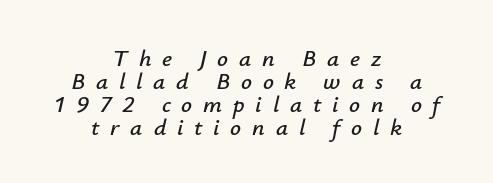
Style check: oblique. Whoever set this chose condensed vertical rhythm over breathing room. Clear beneath every line of the passage. Between one letter and the next there's a generous, obvious gap. This rendering uses center alignment, leaving both contours irregular but symmetric.
